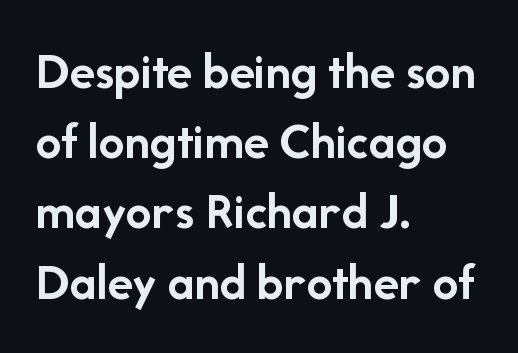
Q: Is the text bold? A: Yes.
Q: Is the text italic (slanted)? A: No, it is upright.
Q: Is the typeface a serif or a sans-serif typeface? A: Sans-serif.
Q: Is the text underlined? A: No.
Q: How is the paragraph aligned? A: Left-aligned.
Q: Is the spacing between letters normal or unusually wide? A: Normal.
Q: Is the spacing between lines tight, normal or loose? A: Normal.
Q: Width (condensed, normal, or wide)? A: Normal.
Q: Stroke contrast? A: Low.
Q: x-height? A: Medium.
Q: Monospaced? A: No.
